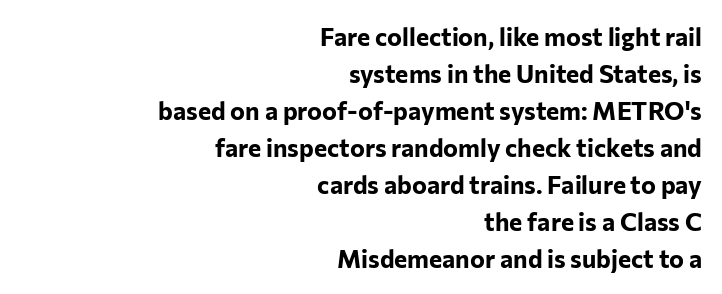
The image shows 25 px bold type, upright; set right-aligned, normal line spacing (1.48x), normal letter spacing, not underlined.
